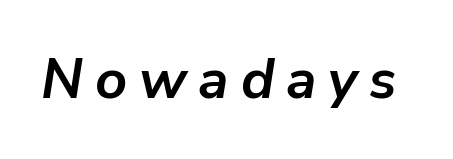
Q: Is the text bold? A: Yes.
Q: Is the text italic (slanted)? A: Yes, it leans right by about 9 degrees.
Q: Is the text underlined? A: No.
Q: Is the spacing between letters normal or unusually wide? A: Unusually wide.
Q: Width (condensed, normal, or wide)? A: Normal.
Q: Stroke contrast? A: Low.
Q: x-height? A: Medium.
Q: Monospaced? A: No.
